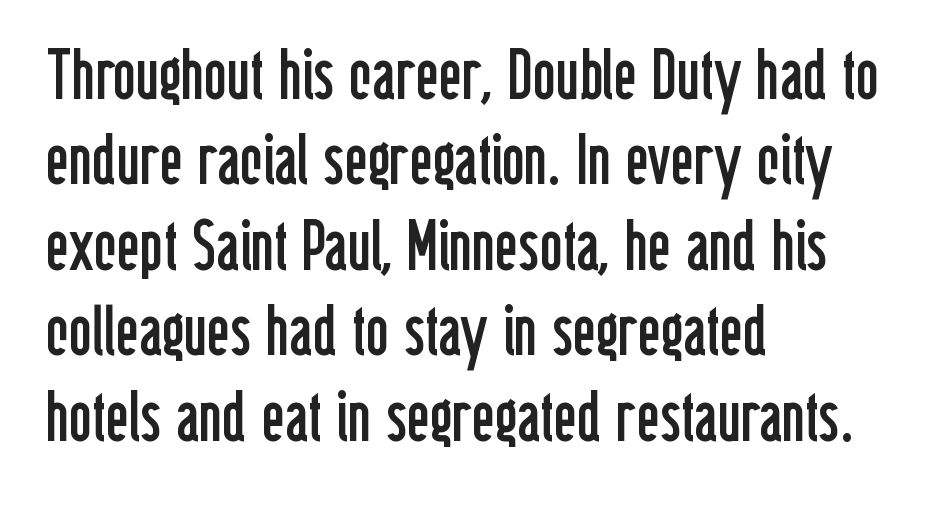
{"serif": "no", "italic": "no", "bold": "no", "weight": "regular", "width": "condensed", "stroke_contrast": "low", "x_height": "medium", "monospaced": "no", "underline": "no", "align": "left", "line_spacing_ratio": 1.22, "letter_spacing": "normal", "letter_spacing_em": 0.0, "glyph_px": 70}
